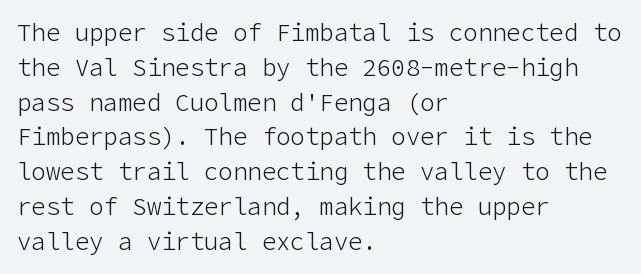
Summary of weight: not heavy and not bold. The passage shown stacks its lines at a standard gap. Upright lettering throughout. Tracking value appears to be zero — textbook default spacing.
